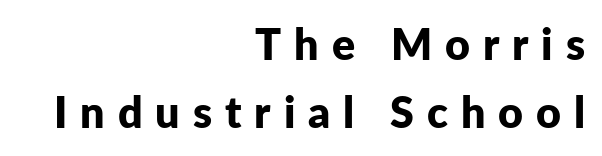
{"serif": "no", "italic": "no", "bold": "yes", "weight": "bold", "width": "normal", "stroke_contrast": "low", "x_height": "medium", "monospaced": "no", "underline": "no", "align": "right", "line_spacing": "normal", "line_spacing_ratio": 1.59, "letter_spacing": "wide", "letter_spacing_em": 0.3, "glyph_px": 43}
